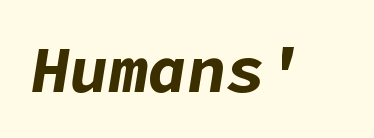
Is the type bold? Yes — the strokes are clearly thick and heavy. The specimen omits any rule beneath the text block's lines. The face used here is rendered with its standard letterfit. Italic? Definitely — the glyphs are oblique.
